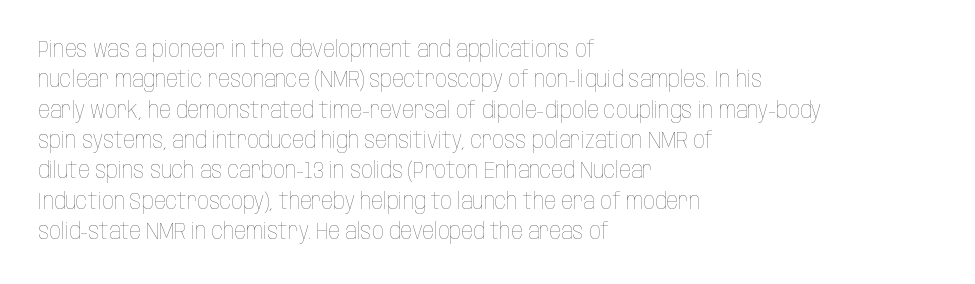
The image shows 23 px text type, upright; set left-aligned, normal line spacing (1.32x), normal letter spacing, not underlined.
